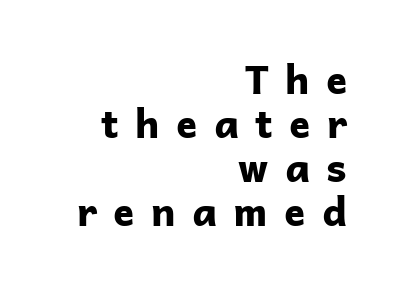
How would I describe the line gaps? Narrow and economical. Look at the stroke-to-counter ratio: heavy, a bold. Varying glyph widths throughout — classic text-font behaviour. One-word summary of the alignment: right. Just letters on the line, the space beneath them empty.
